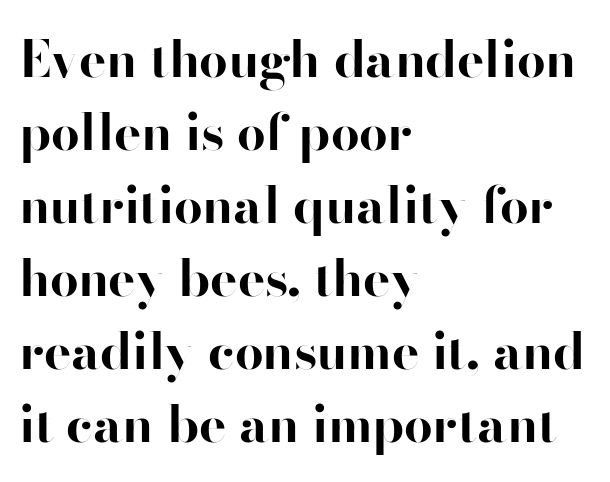
{"serif": "no", "italic": "no", "bold": "yes", "weight": "bold", "width": "normal", "stroke_contrast": "high", "x_height": "small", "monospaced": "no", "underline": "no", "align": "left", "line_spacing": "normal", "line_spacing_ratio": 1.43, "letter_spacing": "normal", "letter_spacing_em": 0.0, "glyph_px": 51}
